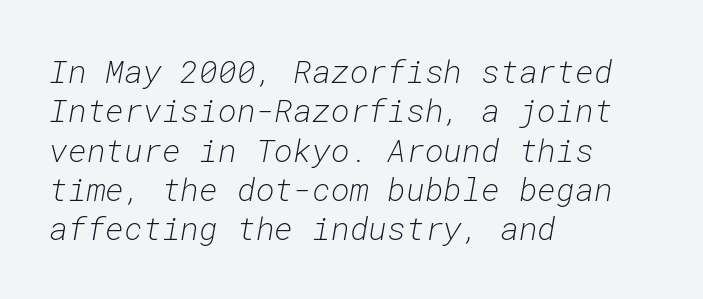
The image shows 32 px light type, italic (leaning right), monospaced; set left-aligned, line spacing 1.23x, normal letter spacing, not underlined; low stroke contrast and a medium x-height.
